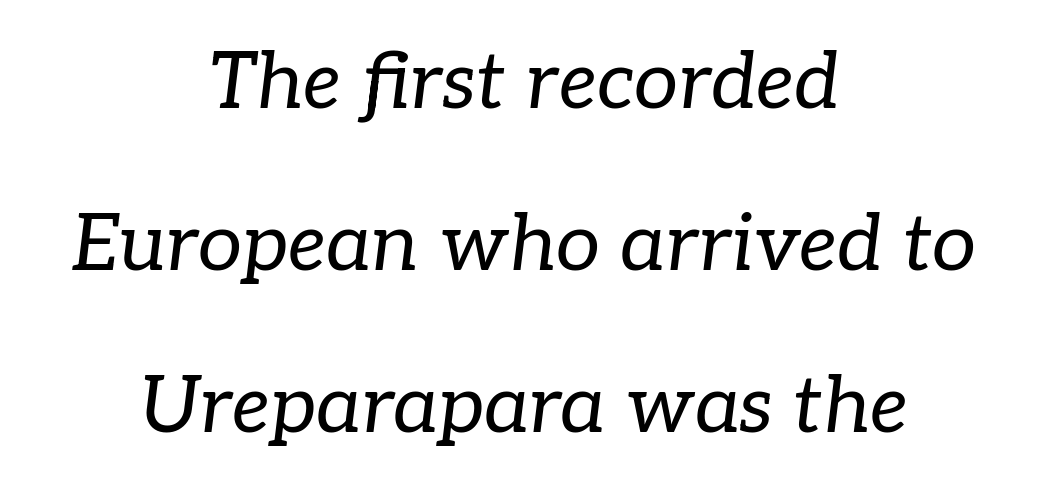
This sample is center-justified, so both line endings float freely. The horizontal fit of the characters is conventional and even. Do the characters align in a grid? No, the font is proportional. Baseline-to-baseline distance is far greater than the letter height.
